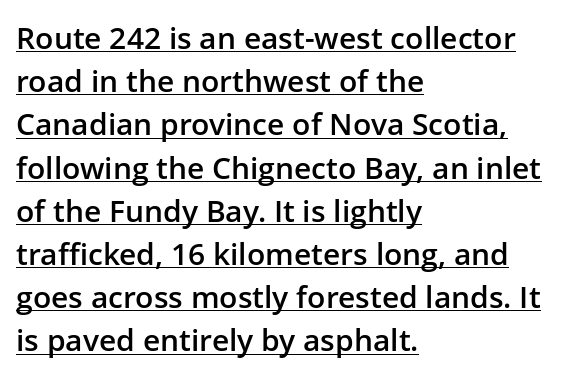
The image shows 30 px semibold sans-serif type, upright; set left-aligned, normal line spacing (1.44x), normal letter spacing, underlined; low stroke contrast and a medium x-height.
